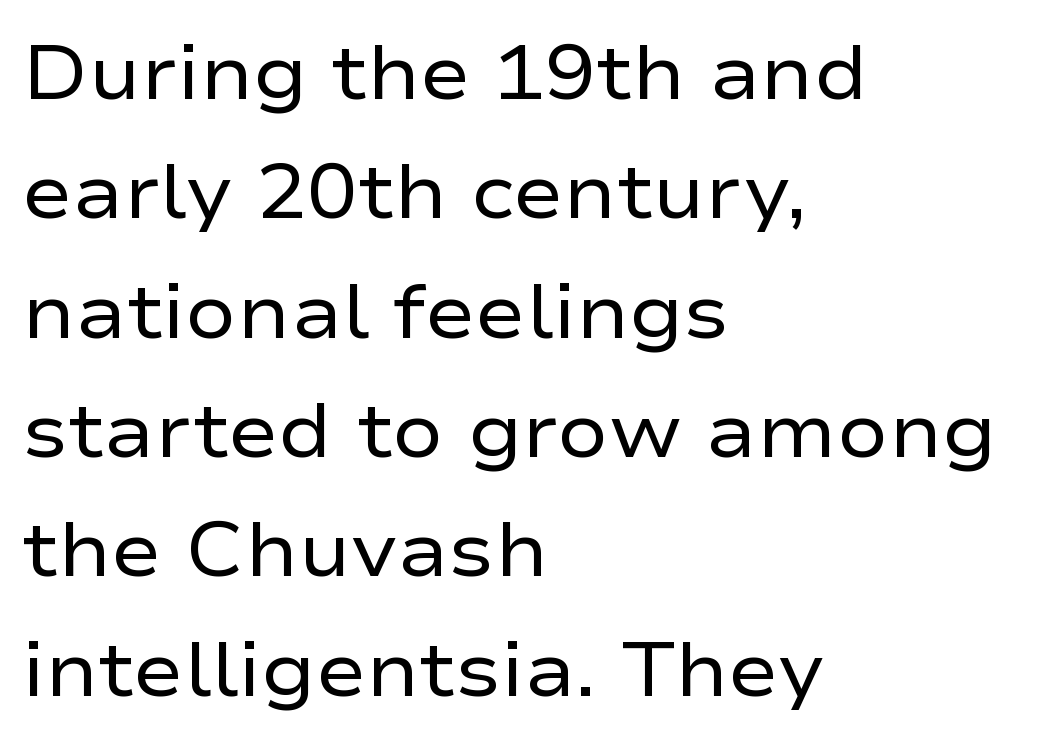
{"serif": "no", "italic": "no", "bold": "no", "weight": "regular", "width": "wide", "stroke_contrast": "low", "x_height": "medium", "monospaced": "no", "underline": "no", "align": "left", "line_spacing": "normal", "line_spacing_ratio": 1.57, "letter_spacing": "normal", "letter_spacing_em": 0.0, "glyph_px": 76}
